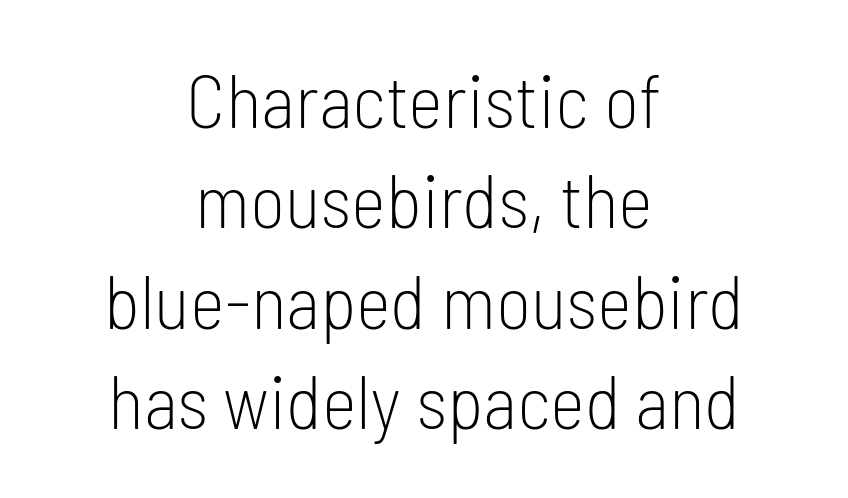
Weight: not bold — regular or lighter. The string is rendered with underlining switched off. These lines are rendered in a variable-pitch font. Does the type have serifs? No, each stem ends abruptly. The whitespace from short lines is split evenly between both sides.
